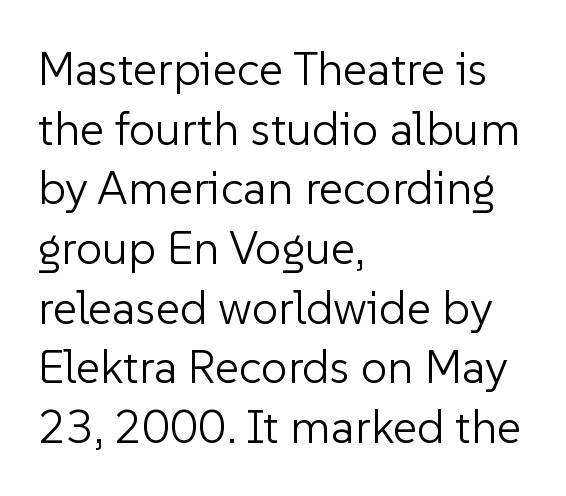
{"serif": "no", "italic": "no", "bold": "no", "weight": "light", "width": "normal", "stroke_contrast": "low", "x_height": "medium", "monospaced": "no", "underline": "no", "align": "left", "line_spacing": "normal", "line_spacing_ratio": 1.27, "letter_spacing": "normal", "letter_spacing_em": 0.0, "glyph_px": 47}
